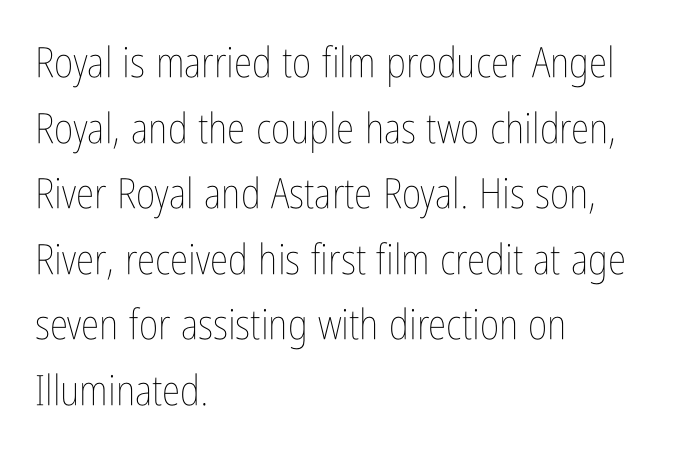
Does the copy run flush right? No — it runs flush left. You could call the tracking neutral — neither tight nor loose. Nope, not italic — everything's standing straight. Honestly, the row spacing looks completely unremarkable. Underline: absent. Looks like regular typesetting: each glyph gets only the width it needs.
